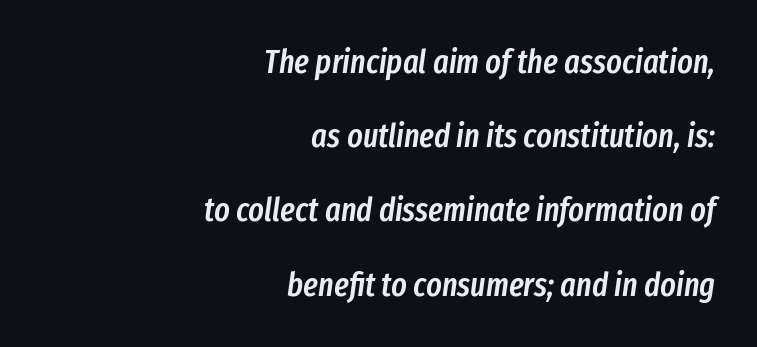
Q: Is the text bold? A: Semi-bold.
Q: Is the text italic (slanted)? A: Yes, it leans right by about 8 degrees.
Q: Is the text underlined? A: No.
Q: How is the paragraph aligned? A: Right-aligned.
Q: Is the spacing between letters normal or unusually wide? A: Normal.
Q: Is the spacing between lines tight, normal or loose? A: Loose.
Q: Width (condensed, normal, or wide)? A: Condensed.
Q: Stroke contrast? A: Low.
Q: x-height? A: Medium.
Q: Monospaced? A: No.
